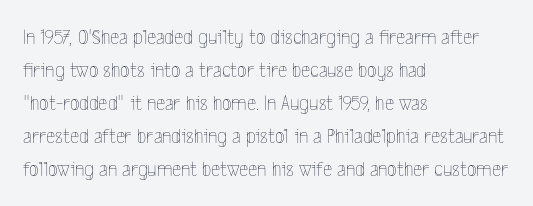
{"italic": "no", "bold": "no", "underline": "no", "align": "left", "line_spacing": "normal", "line_spacing_ratio": 1.5, "letter_spacing": "normal", "letter_spacing_em": 0.0, "glyph_px": 22}
